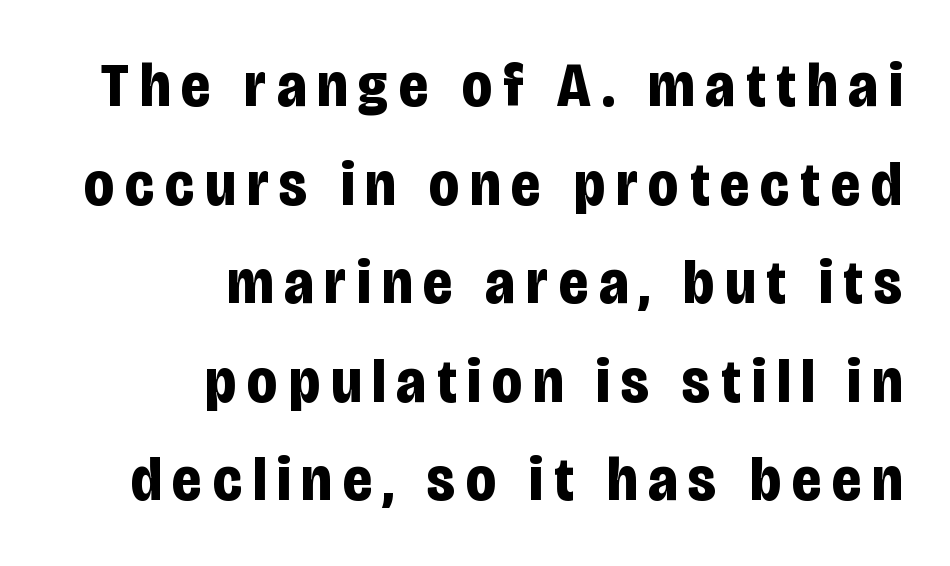
The image shows 62 px bold, condensed sans-serif type, upright; set right-aligned, normal line spacing (1.59x), not underlined; low stroke contrast and a large x-height.
